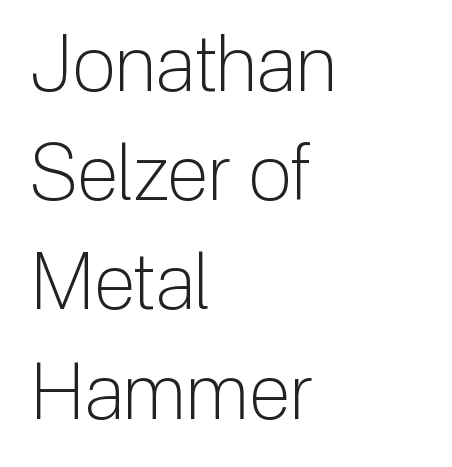
Q: Is the text bold? A: No.
Q: Is the text italic (slanted)? A: No, it is upright.
Q: Is the typeface a serif or a sans-serif typeface? A: Sans-serif.
Q: Is the text underlined? A: No.
Q: How is the paragraph aligned? A: Left-aligned.
Q: Is the spacing between letters normal or unusually wide? A: Normal.
Q: Is the spacing between lines tight, normal or loose? A: Normal.
Q: Width (condensed, normal, or wide)? A: Normal.
Q: Stroke contrast? A: Low.
Q: x-height? A: Medium.
Q: Monospaced? A: No.
